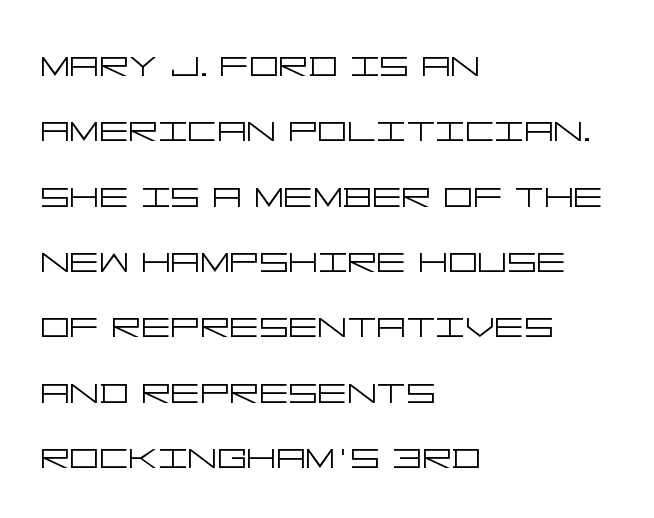
{"serif": "no", "italic": "no", "bold": "no", "weight": "light", "width": "wide", "stroke_contrast": "low", "x_height": "large", "underline": "no", "align": "left", "line_spacing": "normal", "line_spacing_ratio": 1.42, "letter_spacing": "normal", "letter_spacing_em": 0.0, "glyph_px": 46}
